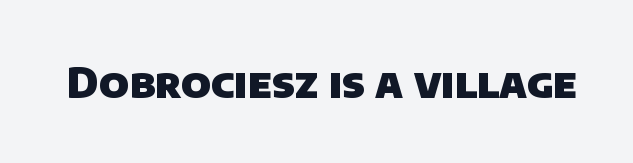
The image shows 41 px heavy sans-serif type; set normal letter spacing, not underlined; low stroke contrast and a large x-height.
